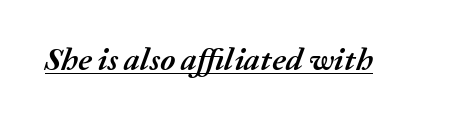
The image shows 32 px semibold type, italic (leaning right); set normal letter spacing, underlined; medium stroke contrast and a medium x-height.
